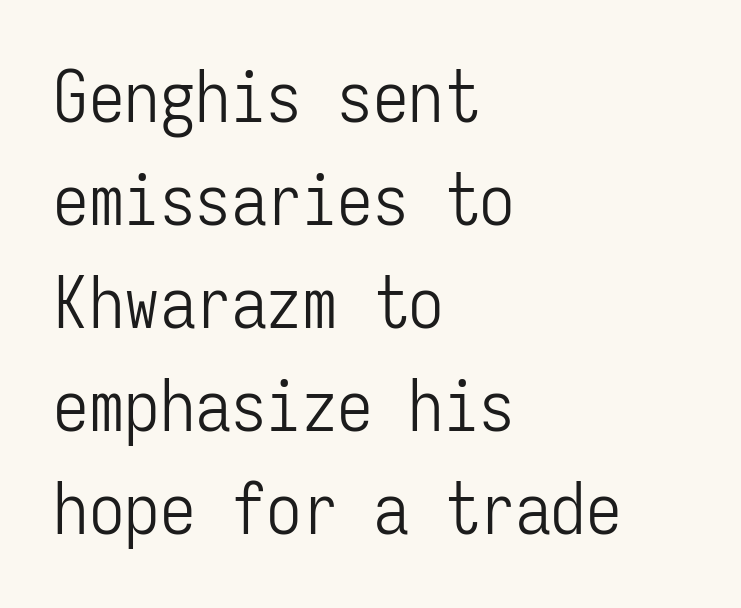
Honestly, the row spacing looks completely unremarkable. The face used here is rendered with its standard letterfit. A roman cut, with each character standing at attention. This is not heavy type; no bold has been used.
